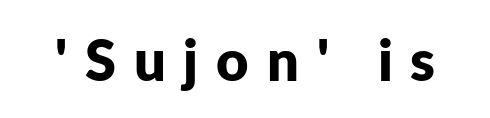
Q: Is the text bold? A: Yes.
Q: Is the text italic (slanted)? A: No, it is upright.
Q: Is the typeface a serif or a sans-serif typeface? A: Sans-serif.
Q: Is the text underlined? A: No.
Q: Is the spacing between letters normal or unusually wide? A: Unusually wide.
Q: Width (condensed, normal, or wide)? A: Normal.
Q: Stroke contrast? A: Low.
Q: x-height? A: Medium.
Q: Monospaced? A: No.
